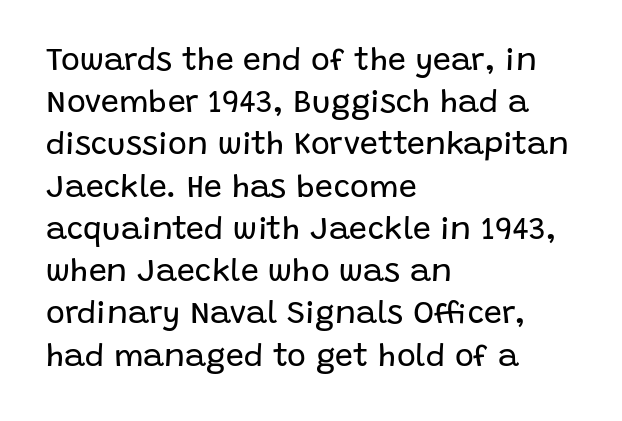
Q: Is the text bold? A: No.
Q: Is the text italic (slanted)? A: No, it is upright.
Q: Is the typeface a serif or a sans-serif typeface? A: Sans-serif.
Q: Is the text underlined? A: No.
Q: How is the paragraph aligned? A: Left-aligned.
Q: Is the spacing between letters normal or unusually wide? A: Normal.
Q: Is the spacing between lines tight, normal or loose? A: Normal.
Q: Width (condensed, normal, or wide)? A: Normal.
Q: Stroke contrast? A: Low.
Q: x-height? A: Large.
Q: Monospaced? A: No.
